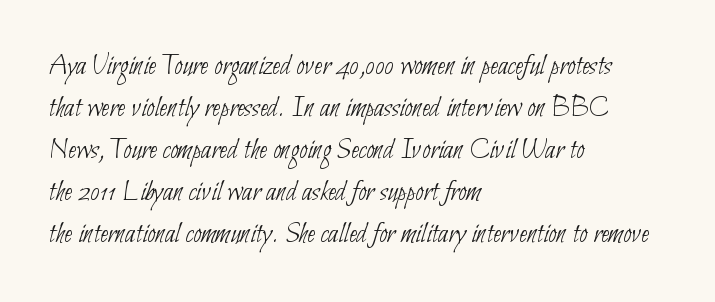
Spacing verdict: proportional, widths tailored to each character. Compared with a centered layout, this one pins lines to the left instead. Typographically, this falls in the sans-serif category. The letterforms sit at book weight or below.
